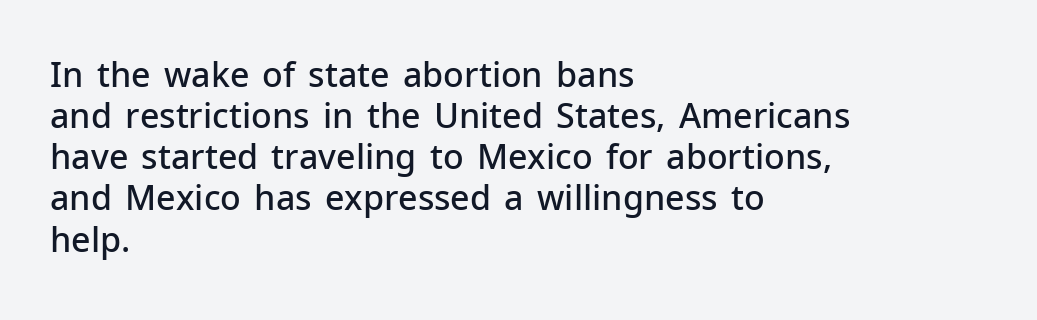
Q: Is the text bold? A: Semi-bold.
Q: Is the text italic (slanted)? A: No, it is upright.
Q: Is the typeface a serif or a sans-serif typeface? A: Sans-serif.
Q: Is the text underlined? A: No.
Q: How is the paragraph aligned? A: Left-aligned.
Q: Is the spacing between letters normal or unusually wide? A: Normal.
Q: Width (condensed, normal, or wide)? A: Normal.
Q: Stroke contrast? A: Low.
Q: x-height? A: Medium.
Q: Monospaced? A: No.
